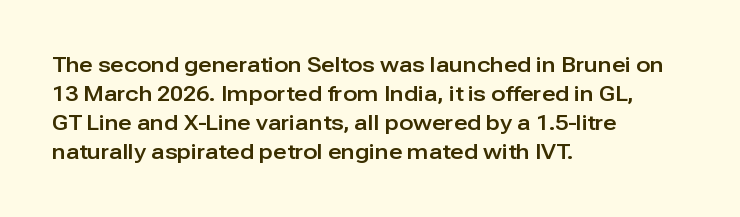
Q: Is the text italic (slanted)? A: No, it is upright.
Q: Is the text underlined? A: No.
Q: How is the paragraph aligned? A: Left-aligned.
Q: Is the spacing between letters normal or unusually wide? A: Normal.
Q: Is the spacing between lines tight, normal or loose? A: Normal.
